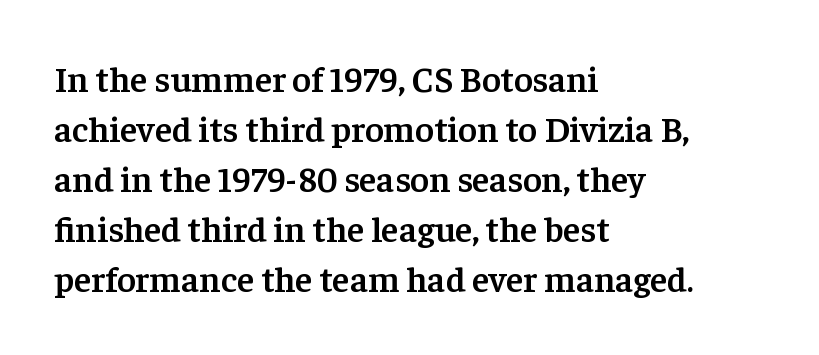
Q: Is the text bold? A: Semi-bold.
Q: Is the text italic (slanted)? A: No, it is upright.
Q: Is the typeface a serif or a sans-serif typeface? A: Serif.
Q: Is the text underlined? A: No.
Q: How is the paragraph aligned? A: Left-aligned.
Q: Is the spacing between letters normal or unusually wide? A: Normal.
Q: Is the spacing between lines tight, normal or loose? A: Normal.
Q: Width (condensed, normal, or wide)? A: Normal.
Q: Stroke contrast? A: Low.
Q: x-height? A: Medium.
Q: Monospaced? A: No.
